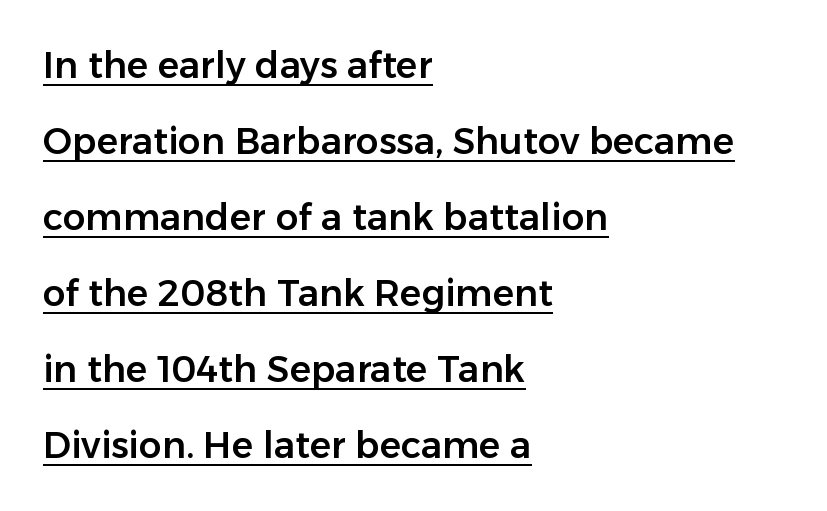
This sample trades compactness for vertical openness between lines. Varying glyph widths throughout — classic text-font behaviour. Do the letters lean? They stand straight. Typographically, this falls in the sans-serif category.
